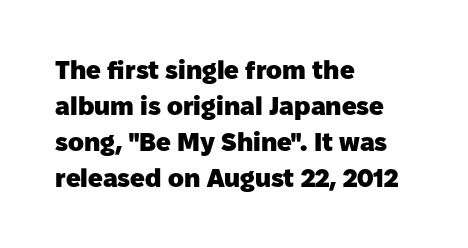
Q: Is the text bold? A: Yes.
Q: Is the text italic (slanted)? A: No, it is upright.
Q: Is the text underlined? A: No.
Q: How is the paragraph aligned? A: Left-aligned.
Q: Is the spacing between letters normal or unusually wide? A: Normal.
Q: Is the spacing between lines tight, normal or loose? A: Normal.
